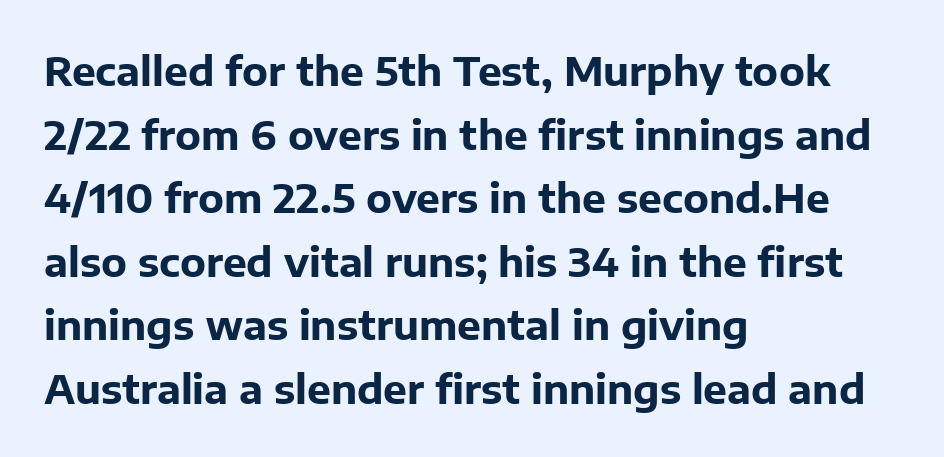
{"serif": "no", "italic": "no", "bold": "yes", "weight": "bold", "width": "normal", "stroke_contrast": "low", "x_height": "medium", "monospaced": "no", "underline": "no", "align": "left", "line_spacing": "normal", "line_spacing_ratio": 1.59, "letter_spacing": "normal", "letter_spacing_em": 0.0, "glyph_px": 40}
